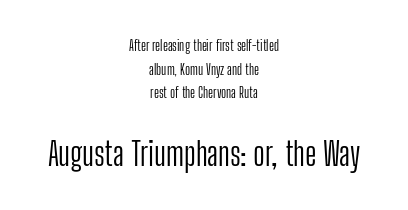
The image shows 32 px light, condensed sans-serif type, upright; set centered, normal line spacing (1.69x), normal letter spacing, not underlined; the second (bottom) block is 2.29x larger; low stroke contrast and a medium x-height.
